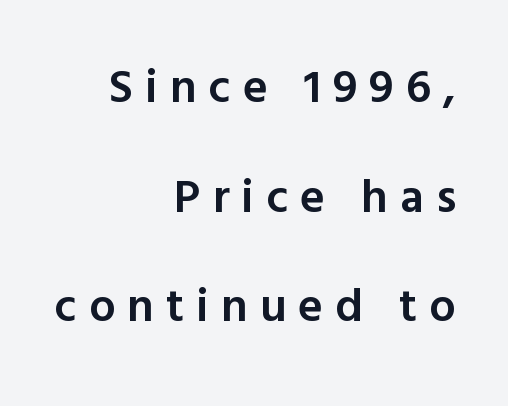
{"serif": "no", "italic": "no", "bold": "semi", "weight": "semibold", "width": "normal", "x_height": "medium", "monospaced": "no", "underline": "no", "align": "right", "line_spacing": "loose", "line_spacing_ratio": 2.33, "letter_spacing": "wide", "letter_spacing_em": 0.26, "glyph_px": 47}
